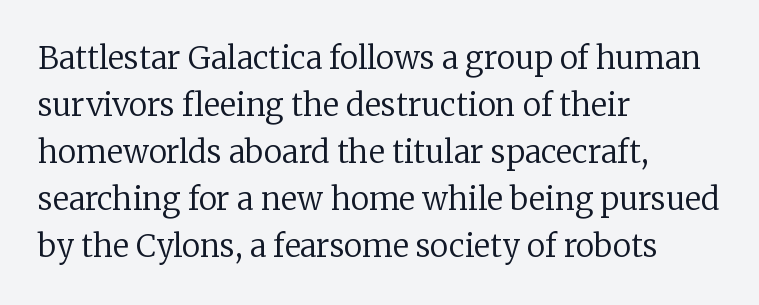
The image shows 31 px regular-weight serif type, upright; set left-aligned, normal line spacing (1.52x), normal letter spacing, not underlined; low stroke contrast and a medium x-height.
